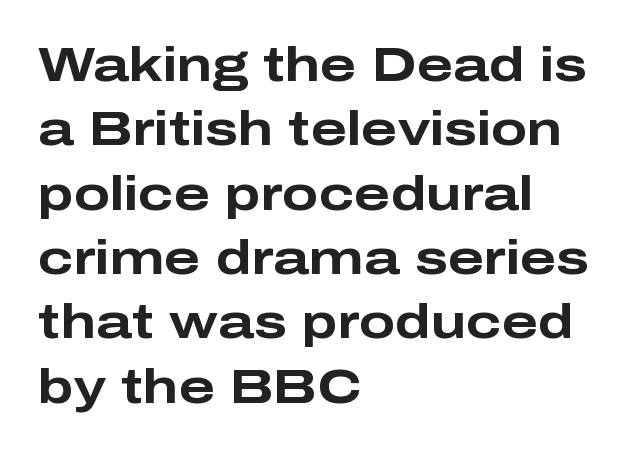
The image shows 48 px bold, wide sans-serif type, upright; set left-aligned, normal line spacing (1.34x), normal letter spacing, not underlined; low stroke contrast and a medium x-height.
